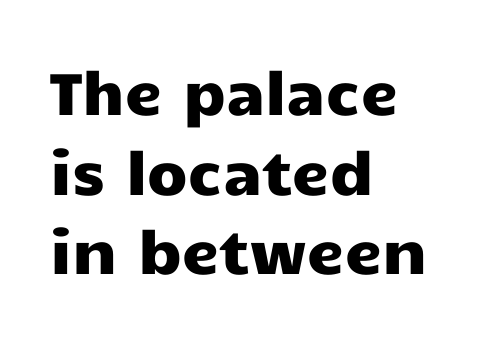
The gap between lines stays unmarked. These lines sit exactly where default settings would place them. In terms of letterform style, serifs are entirely absent. A typesetter would call this proportional, since set widths differ per character. The letters stand straight up with perfectly vertical stems. This sample is left-justified, so line endings fall wherever the words run out.
